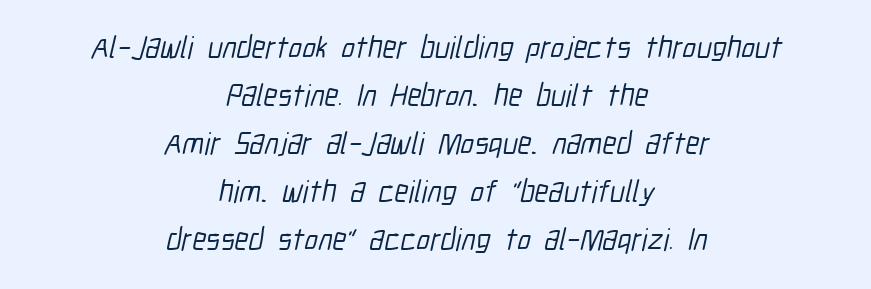
The image shows 31 px condensed sans-serif type; set centered, normal line spacing (1.55x), normal letter spacing, not underlined; low stroke contrast and a medium x-height.
